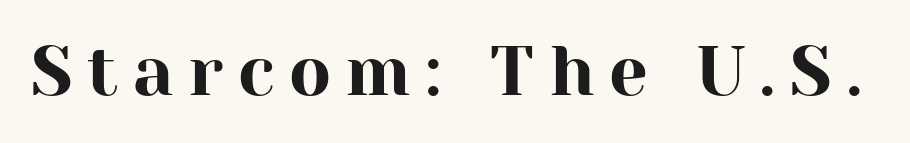
Q: Is the text italic (slanted)? A: No, it is upright.
Q: Is the typeface a serif or a sans-serif typeface? A: Serif.
Q: Is the text underlined? A: No.
Q: Is the spacing between letters normal or unusually wide? A: Unusually wide.
Q: Width (condensed, normal, or wide)? A: Normal.
Q: Stroke contrast? A: High.
Q: x-height? A: Medium.
Q: Monospaced? A: No.
